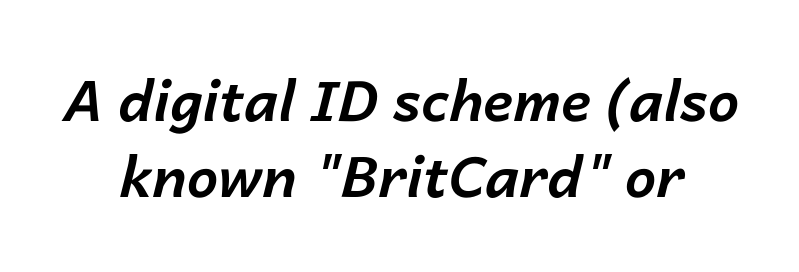
{"italic": "yes", "lean": "right", "slant_degrees": 14, "bold": "yes", "weight": "bold", "width": "normal", "stroke_contrast": "low", "x_height": "medium", "monospaced": "no", "underline": "no", "line_spacing": "normal", "line_spacing_ratio": 1.36, "letter_spacing": "normal", "letter_spacing_em": 0.0, "glyph_px": 56}
